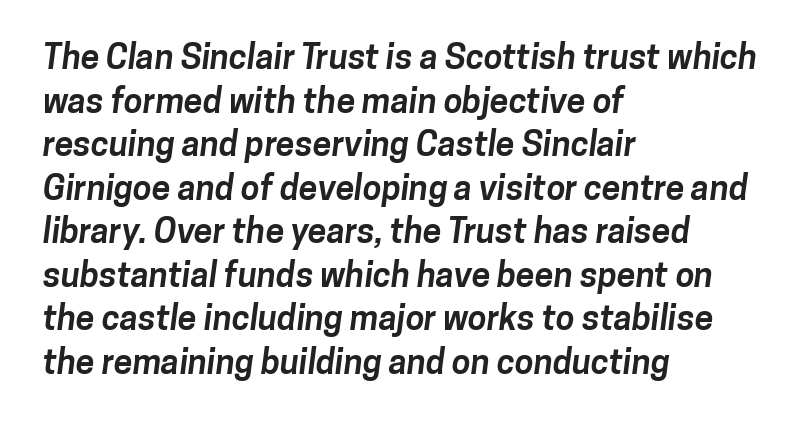
The space beneath each line is pristine and unruled. The text block is weighted toward the left margin, trailing off unevenly rightward. The letters advance in unequal steps, a hallmark of proportional type. Whoever set this chose a conventional vertical rhythm.
